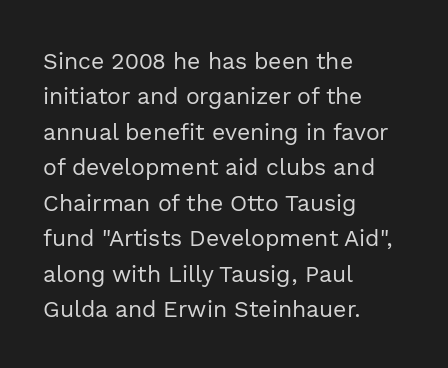
The face looks like a standard text weight, possibly lighter. Vertical strokes here are truly vertical. These lines keep a tight, regular rhythm from letter to letter. Leading matches the norm, producing a regular column. Left-aligned paragraph, ragged on the right. The space directly below the letters is spotless.
